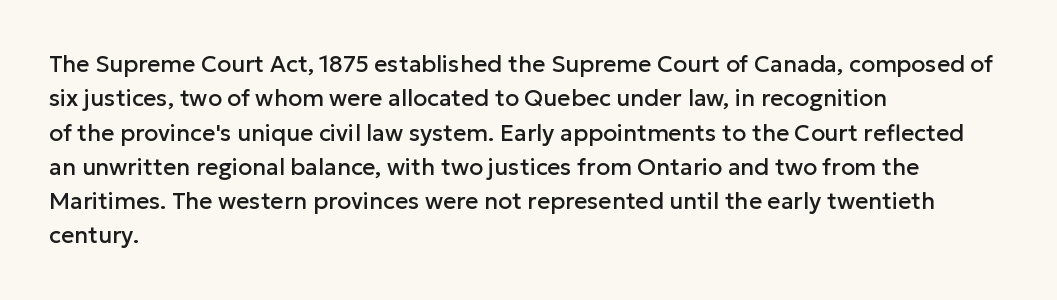
Q: Is the text italic (slanted)? A: No, it is upright.
Q: Is the text underlined? A: No.
Q: How is the paragraph aligned? A: Left-aligned.
Q: Is the spacing between letters normal or unusually wide? A: Normal.
Q: Is the spacing between lines tight, normal or loose? A: Normal.
